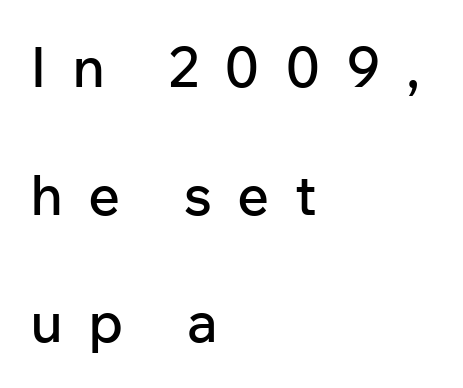
{"serif": "no", "italic": "no", "width": "normal", "stroke_contrast": "low", "x_height": "medium", "monospaced": "no", "underline": "no", "align": "left", "line_spacing": "loose", "line_spacing_ratio": 2.28, "letter_spacing": "wide", "letter_spacing_em": 0.45, "glyph_px": 56}
